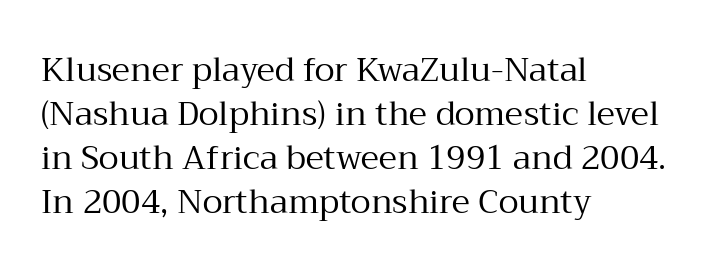
Q: Is the text bold? A: No.
Q: Is the text italic (slanted)? A: No, it is upright.
Q: Is the typeface a serif or a sans-serif typeface? A: Serif.
Q: Is the text underlined? A: No.
Q: How is the paragraph aligned? A: Left-aligned.
Q: Is the spacing between letters normal or unusually wide? A: Normal.
Q: Is the spacing between lines tight, normal or loose? A: Normal.
Q: Width (condensed, normal, or wide)? A: Normal.
Q: Stroke contrast? A: Medium.
Q: x-height? A: Medium.
Q: Monospaced? A: No.
